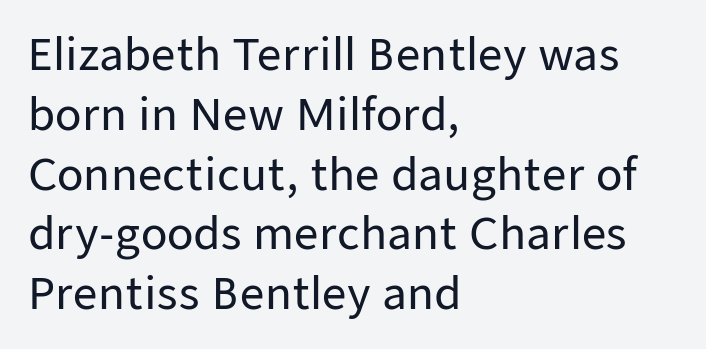
Q: Is the text italic (slanted)? A: No, it is upright.
Q: Is the typeface a serif or a sans-serif typeface? A: Sans-serif.
Q: Is the text underlined? A: No.
Q: How is the paragraph aligned? A: Left-aligned.
Q: Is the spacing between letters normal or unusually wide? A: Normal.
Q: Is the spacing between lines tight, normal or loose? A: Normal.
Q: Width (condensed, normal, or wide)? A: Normal.
Q: Stroke contrast? A: Low.
Q: x-height? A: Medium.
Q: Monospaced? A: No.
